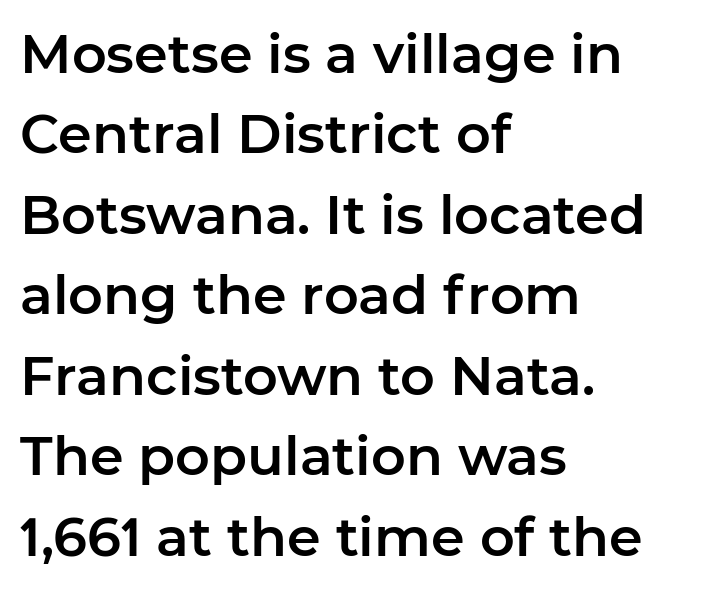
Q: Is the text italic (slanted)? A: No, it is upright.
Q: Is the typeface a serif or a sans-serif typeface? A: Sans-serif.
Q: Is the text underlined? A: No.
Q: How is the paragraph aligned? A: Left-aligned.
Q: Is the spacing between letters normal or unusually wide? A: Normal.
Q: Is the spacing between lines tight, normal or loose? A: Normal.
Q: Width (condensed, normal, or wide)? A: Normal.
Q: Stroke contrast? A: Low.
Q: x-height? A: Medium.
Q: Monospaced? A: No.
